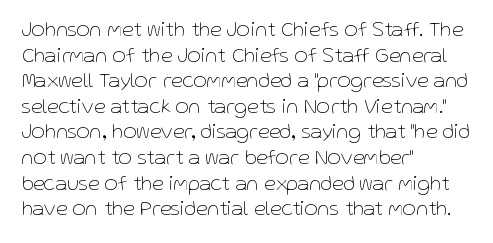
Q: Is the text bold? A: No.
Q: Is the text italic (slanted)? A: No, it is upright.
Q: Is the text underlined? A: No.
Q: How is the paragraph aligned? A: Left-aligned.
Q: Is the spacing between letters normal or unusually wide? A: Normal.
